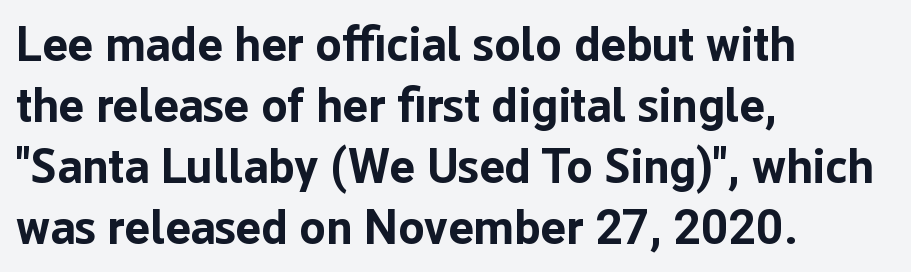
Q: Is the text bold? A: Yes.
Q: Is the text italic (slanted)? A: No, it is upright.
Q: Is the typeface a serif or a sans-serif typeface? A: Sans-serif.
Q: Is the text underlined? A: No.
Q: How is the paragraph aligned? A: Left-aligned.
Q: Is the spacing between letters normal or unusually wide? A: Normal.
Q: Is the spacing between lines tight, normal or loose? A: Normal.
Q: Width (condensed, normal, or wide)? A: Normal.
Q: Stroke contrast? A: Low.
Q: x-height? A: Medium.
Q: Monospaced? A: No.
